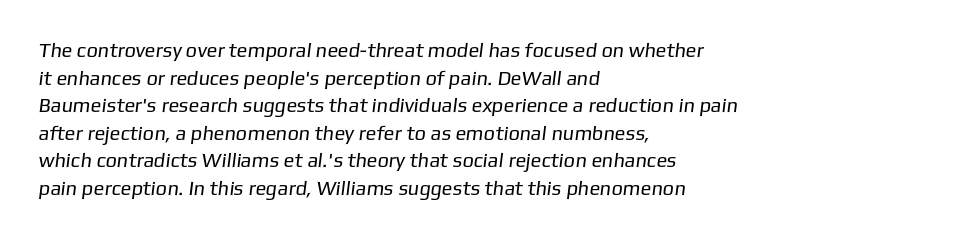
{"bold": "no", "underline": "no", "align": "left", "line_spacing": "normal", "line_spacing_ratio": 1.38, "letter_spacing": "normal", "letter_spacing_em": 0.0, "glyph_px": 20}
